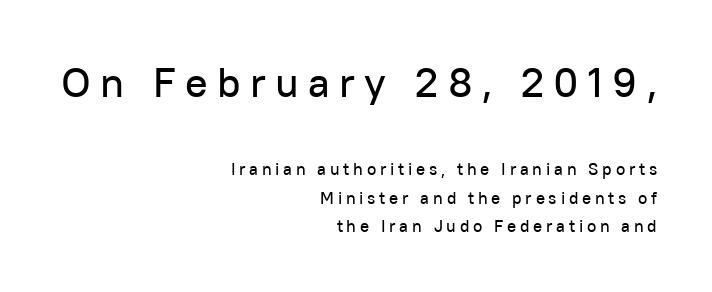
{"serif": "no", "italic": "no", "width": "normal", "stroke_contrast": "low", "x_height": "medium", "monospaced": "no", "underline": "no", "align": "right", "line_spacing": "normal", "line_spacing_ratio": 1.66, "letter_spacing": "wide", "letter_spacing_em": 0.22, "larger_block": "first", "size_ratio": 2.47, "glyph_px": 42}
